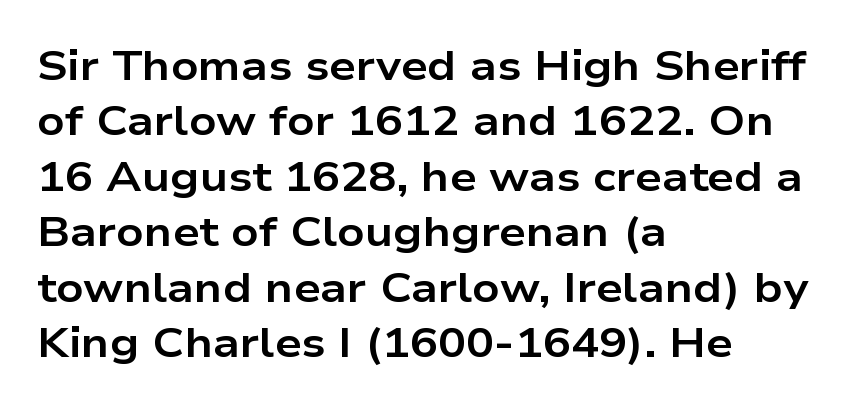
Students, this is bold: see how much ink each stroke carries. Rule under the text: the space is simply empty. Type style note: lacks serifs. Is this a fixed-width face? No — the glyphs have proportional, varying widths. Do the letters lean? They stand straight. The lines in this sample share a left origin and differ only in where they stop.
